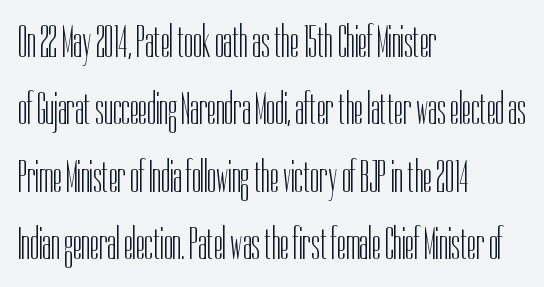
The image shows 45 px light, condensed sans-serif type, upright; set left-aligned, normal line spacing (1.5x), normal letter spacing, not underlined; low stroke contrast and a medium x-height.
